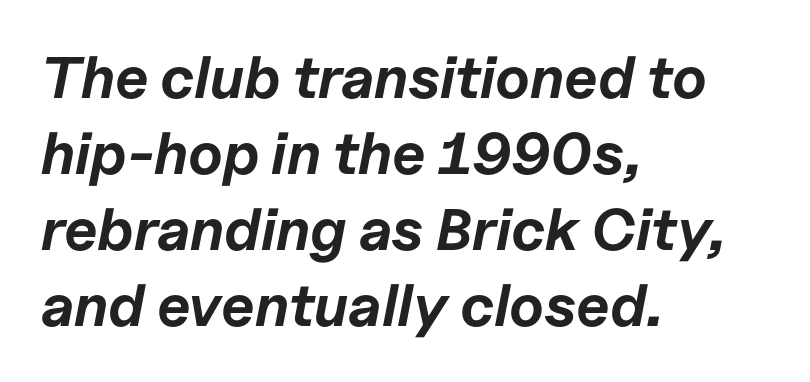
The image shows 59 px bold type, italic (leaning right); set left-aligned, normal line spacing (1.29x), normal letter spacing, not underlined; low stroke contrast and a medium x-height.
